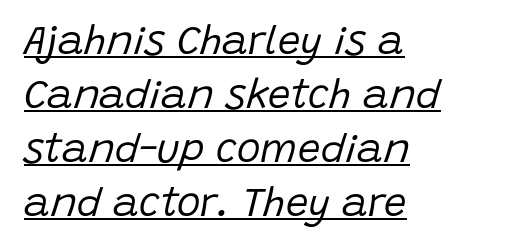
Q: Is the text bold? A: No.
Q: Is the text italic (slanted)? A: Yes, it leans right by about 15 degrees.
Q: Is the text underlined? A: Yes.
Q: How is the paragraph aligned? A: Left-aligned.
Q: Is the spacing between letters normal or unusually wide? A: Normal.
Q: Is the spacing between lines tight, normal or loose? A: Normal.
Q: Width (condensed, normal, or wide)? A: Normal.
Q: Stroke contrast? A: Low.
Q: x-height? A: Large.
Q: Monospaced? A: No.
